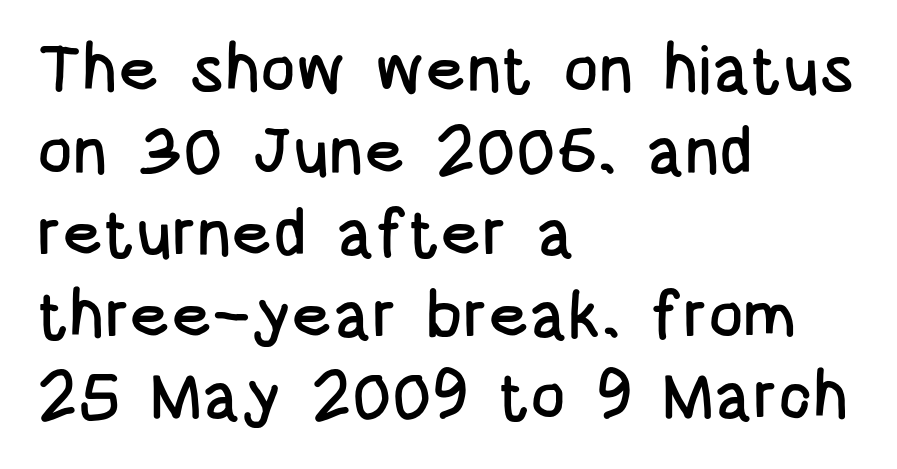
Q: Is the text italic (slanted)? A: No, it is upright.
Q: Is the typeface a serif or a sans-serif typeface? A: Sans-serif.
Q: Is the text underlined? A: No.
Q: How is the paragraph aligned? A: Left-aligned.
Q: Is the spacing between letters normal or unusually wide? A: Normal.
Q: Width (condensed, normal, or wide)? A: Condensed.
Q: Stroke contrast? A: Low.
Q: x-height? A: Large.
Q: Monospaced? A: No.
